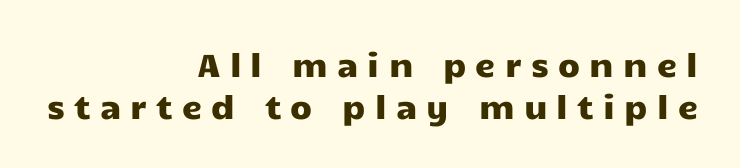
Q: Is the text italic (slanted)? A: No, it is upright.
Q: Is the typeface a serif or a sans-serif typeface? A: Sans-serif.
Q: Is the text underlined? A: No.
Q: How is the paragraph aligned? A: Right-aligned.
Q: Is the spacing between letters normal or unusually wide? A: Unusually wide.
Q: Is the spacing between lines tight, normal or loose? A: Normal.
Q: Width (condensed, normal, or wide)? A: Wide.
Q: Stroke contrast? A: Low.
Q: x-height? A: Medium.
Q: Monospaced? A: No.
